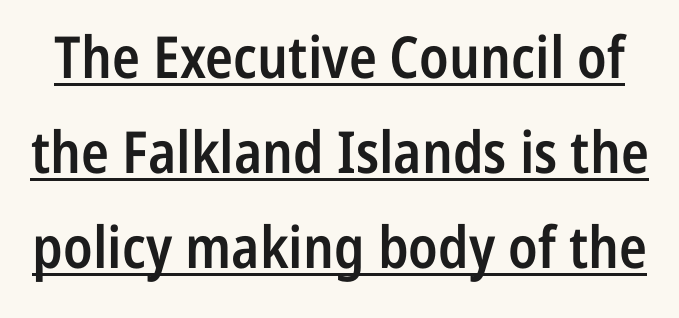
The image shows 58 px semibold, condensed sans-serif type, upright; set normal line spacing (1.64x), normal letter spacing, underlined; low stroke contrast and a medium x-height.
